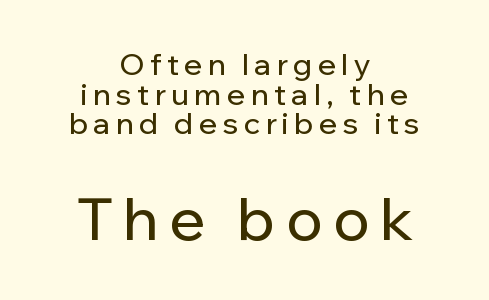
{"serif": "no", "italic": "no", "width": "normal", "stroke_contrast": "low", "x_height": "medium", "monospaced": "no", "underline": "no", "align": "center", "line_spacing": "tight", "line_spacing_ratio": 0.99, "larger_block": "second", "size_ratio": 1.97, "glyph_px": 59}
